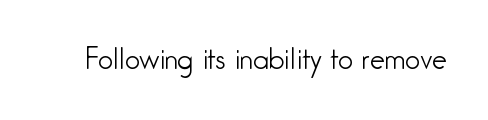
{"italic": "no", "bold": "no", "underline": "no", "letter_spacing": "normal", "letter_spacing_em": 0.0, "glyph_px": 27}
